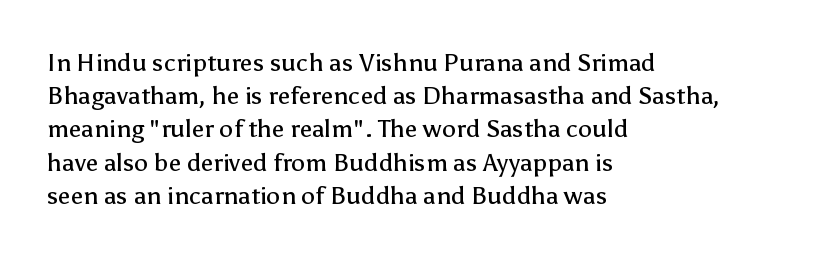
These lines sit exactly where default settings would place them. Decoration check: the copy has no underline. The typeface has the unassuming heft of standard copy or less. Horizontal alignment here is leftward, the default for most running prose.
